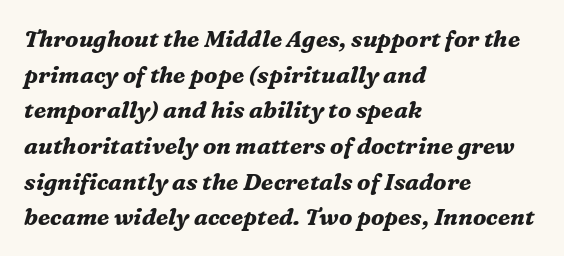
These lines keep a tight, regular rhythm from letter to letter. When letters slant like this, we call the style italic. These lines stack with their left ends in a neat column. Unmarked baselines from the first word to the last. On the weight axis this lands at bold, roughly 700. Normally led — the rows are evenly, conventionally spaced.
